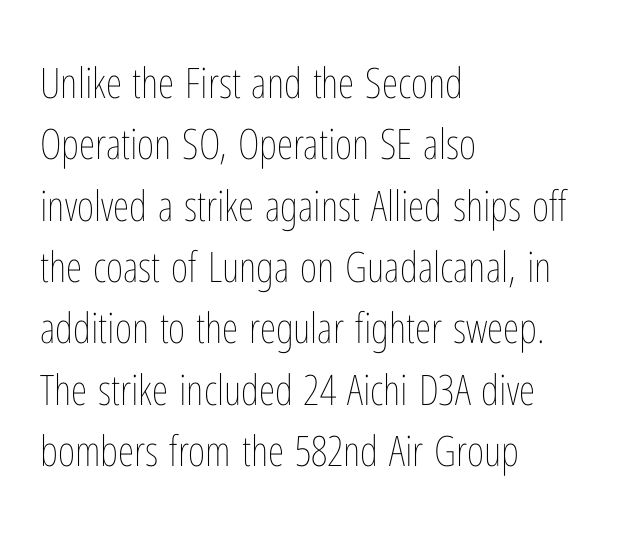
{"italic": "no", "bold": "no", "weight": "thin", "width": "condensed", "stroke_contrast": "low", "x_height": "medium", "monospaced": "no", "underline": "no", "align": "left", "line_spacing": "normal", "line_spacing_ratio": 1.46, "letter_spacing": "normal", "letter_spacing_em": 0.0, "glyph_px": 42}
